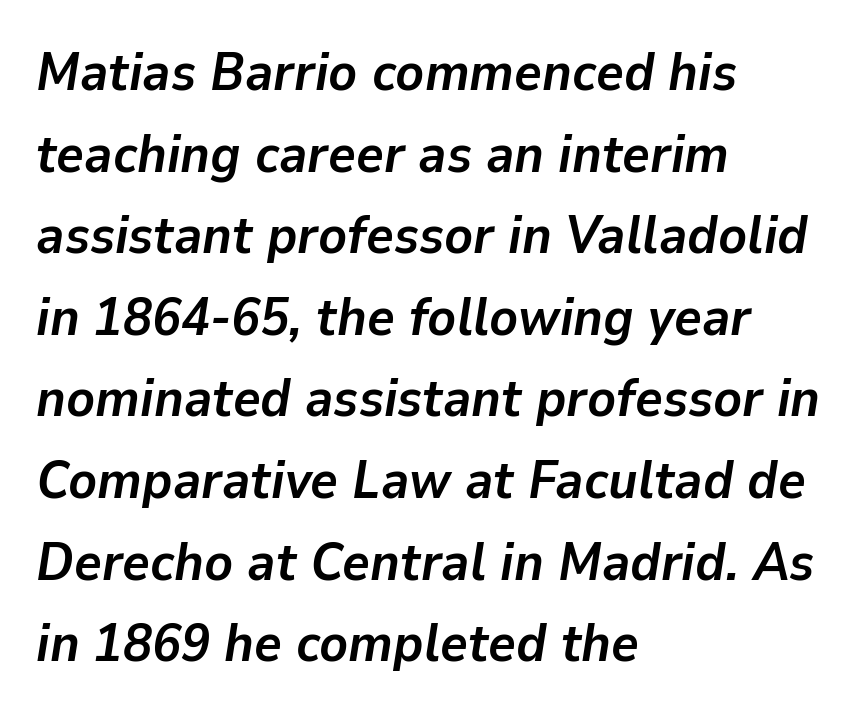
The image shows 53 px semibold type, italic (leaning right); set left-aligned, normal line spacing (1.54x), normal letter spacing, not underlined; low stroke contrast and a medium x-height.
